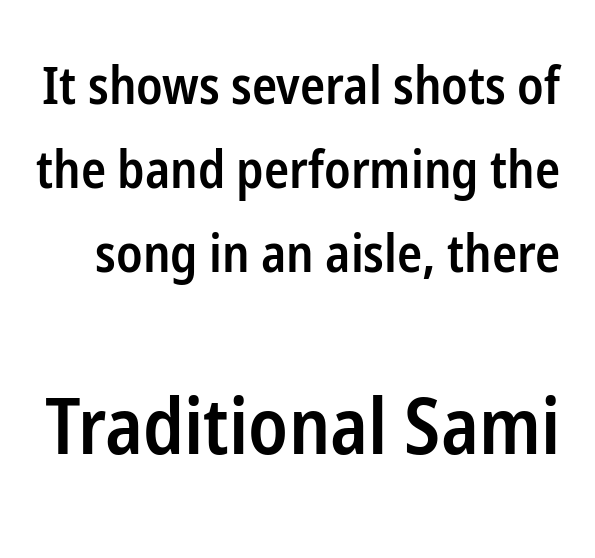
The image shows 78 px semibold, condensed sans-serif type, upright; set normal line spacing (1.62x), normal letter spacing, not underlined; the second (bottom) block is 1.5x larger; low stroke contrast and a medium x-height.
